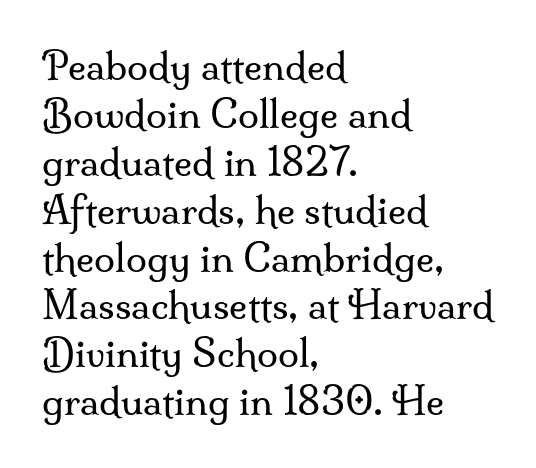
The rendering shows small feet on the letterforms — a serif design. A quiet, ordinary-to-light weight characterises the typeface. The line texture is even and compact thanks to regular tracking. The foot of each line stays bare and open.
